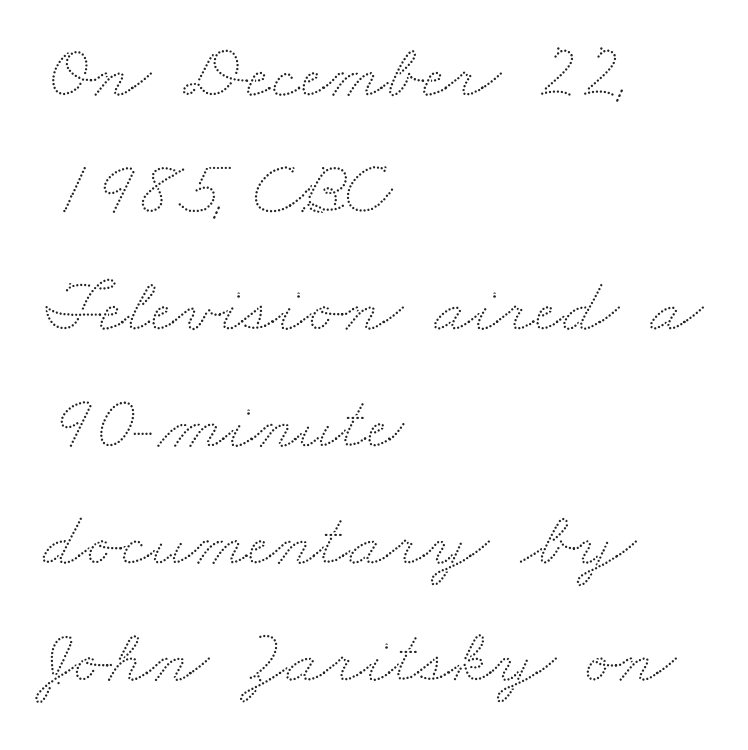
The image shows 78 px wide type; set left-aligned, normal line spacing (1.5x), normal letter spacing, not underlined; low stroke contrast and a small x-height.
